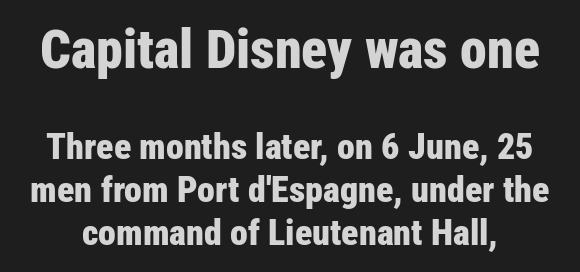
The image shows 54 px bold, condensed sans-serif type, upright; set line spacing 1.2x, normal letter spacing, not underlined; the first (top) block is 1.5x larger; low stroke contrast and a medium x-height.
